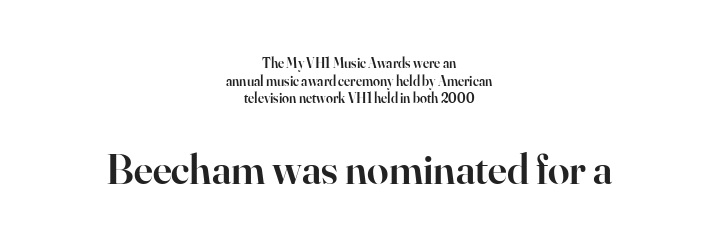
{"serif": "yes", "italic": "no", "bold": "semi", "weight": "semibold", "width": "normal", "stroke_contrast": "high", "x_height": "small", "monospaced": "no", "underline": "no", "align": "center", "line_spacing": "normal", "line_spacing_ratio": 1.26, "letter_spacing": "normal", "letter_spacing_em": 0.0, "larger_block": "second", "size_ratio": 3.07, "glyph_px": 43}
